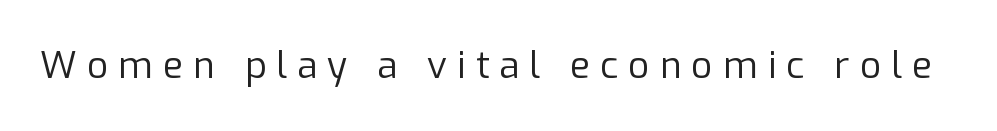
The image shows 37 px regular-weight sans-serif type, upright; set unusually wide letter spacing (+0.27 em), not underlined; low stroke contrast and a medium x-height.
